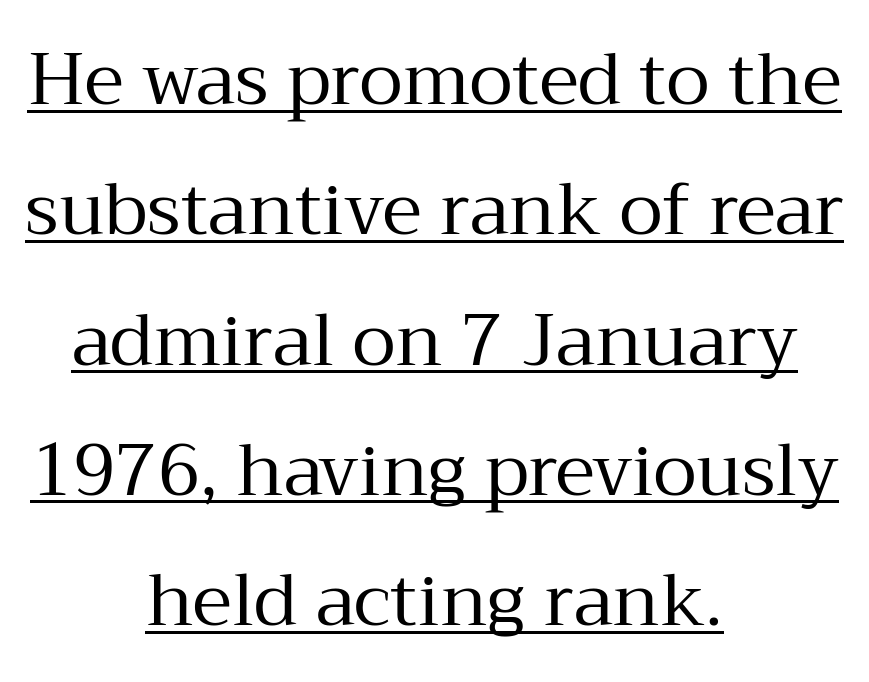
Q: Is the text bold? A: No.
Q: Is the text italic (slanted)? A: No, it is upright.
Q: Is the typeface a serif or a sans-serif typeface? A: Serif.
Q: Is the text underlined? A: Yes.
Q: How is the paragraph aligned? A: Centered.
Q: Is the spacing between letters normal or unusually wide? A: Normal.
Q: Width (condensed, normal, or wide)? A: Normal.
Q: Stroke contrast? A: Medium.
Q: x-height? A: Medium.
Q: Monospaced? A: No.
